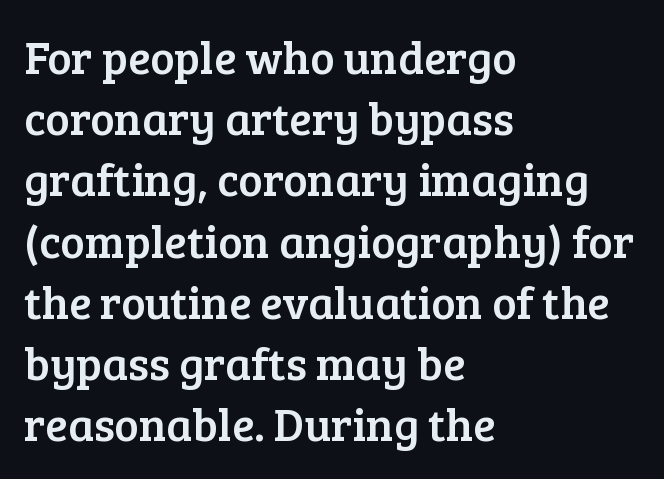
Q: Is the text italic (slanted)? A: No, it is upright.
Q: Is the typeface a serif or a sans-serif typeface? A: Serif.
Q: Is the text underlined? A: No.
Q: How is the paragraph aligned? A: Left-aligned.
Q: Is the spacing between letters normal or unusually wide? A: Normal.
Q: Is the spacing between lines tight, normal or loose? A: Normal.
Q: Width (condensed, normal, or wide)? A: Normal.
Q: Stroke contrast? A: Low.
Q: x-height? A: Medium.
Q: Monospaced? A: No.
